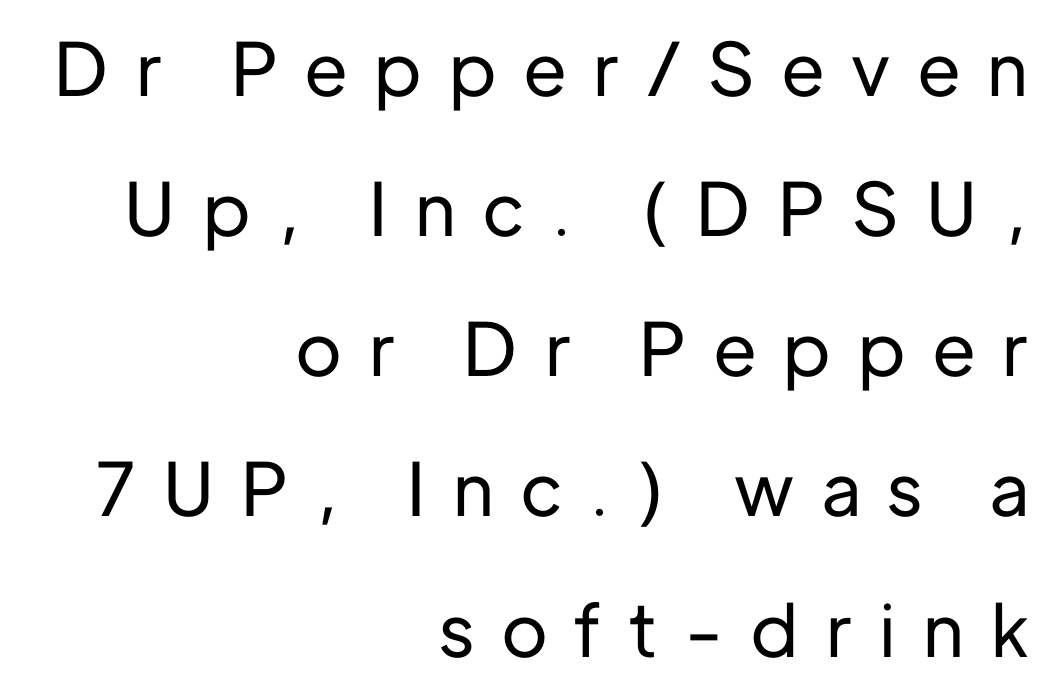
Q: Is the text italic (slanted)? A: No, it is upright.
Q: Is the typeface a serif or a sans-serif typeface? A: Sans-serif.
Q: Is the text underlined? A: No.
Q: How is the paragraph aligned? A: Right-aligned.
Q: Is the spacing between letters normal or unusually wide? A: Unusually wide.
Q: Is the spacing between lines tight, normal or loose? A: Loose.
Q: Width (condensed, normal, or wide)? A: Normal.
Q: Stroke contrast? A: Low.
Q: x-height? A: Medium.
Q: Monospaced? A: No.
